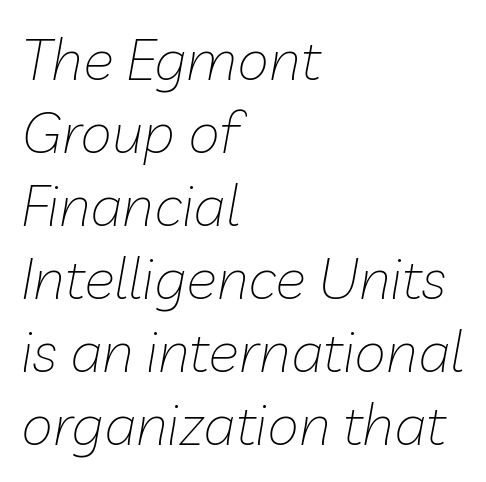
Letters rest on an invisible, unmarked baseline. Observe the ordinary spacing: letters are neighbours, not strangers. Evenly set lines give the paragraph a standard silhouette. The specimen reads as italic at a glance. Is the block centered? No — it sits flush against the left margin. Each stroke keeps to a modest, everyday thickness or less.
